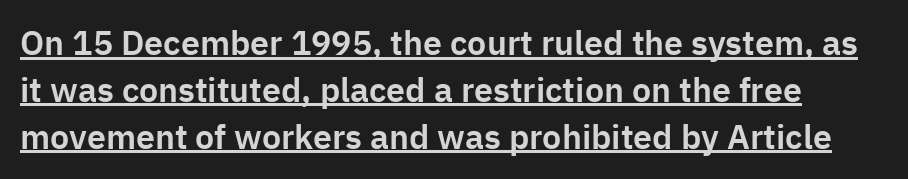
{"serif": "no", "italic": "no", "width": "normal", "stroke_contrast": "low", "x_height": "medium", "monospaced": "no", "underline": "yes", "line_spacing": "normal", "line_spacing_ratio": 1.38, "letter_spacing": "normal", "letter_spacing_em": 0.0, "glyph_px": 34}
